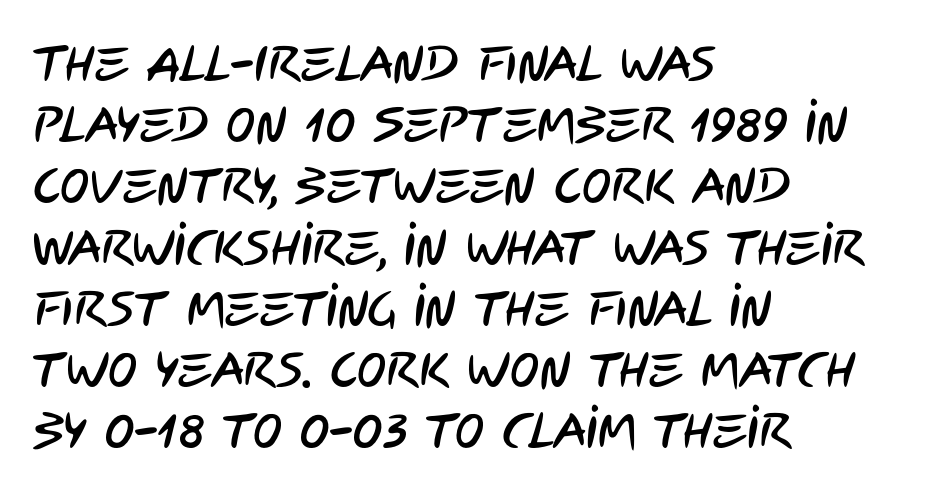
These lines are composed in type without serifs. One-word summary of the alignment: left. Has an underline been added? It has not. Think of a printed novel: that variable character pitch is what you see here. Nobody touched the tracking dial on this one. How would I describe the line gaps? Plain and ordinary.
